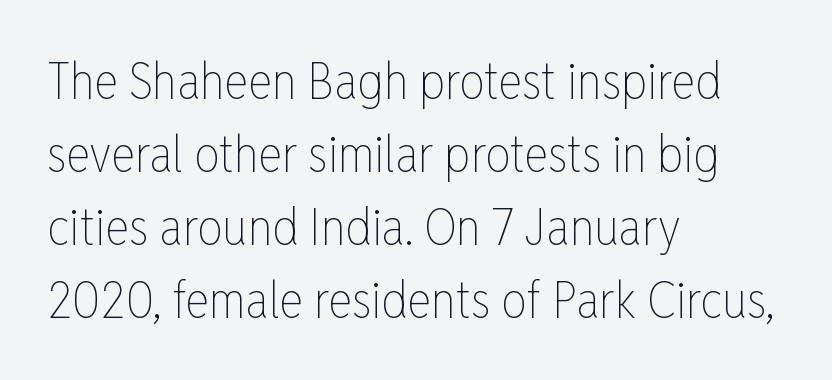
Q: Is the text bold? A: No.
Q: Is the text italic (slanted)? A: No, it is upright.
Q: Is the text underlined? A: No.
Q: How is the paragraph aligned? A: Left-aligned.
Q: Is the spacing between letters normal or unusually wide? A: Normal.
Q: Is the spacing between lines tight, normal or loose? A: Normal.
Q: Width (condensed, normal, or wide)? A: Condensed.
Q: Stroke contrast? A: Low.
Q: x-height? A: Medium.
Q: Monospaced? A: No.
